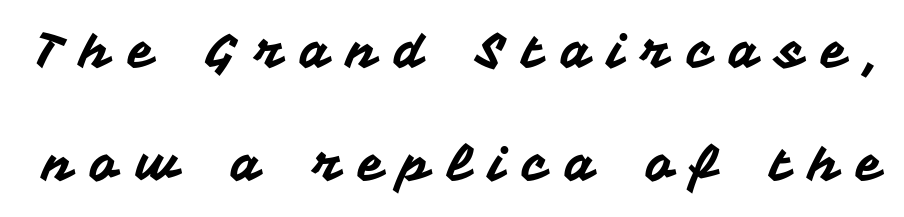
Q: Is the text italic (slanted)? A: Yes.
Q: Is the typeface a serif or a sans-serif typeface? A: Sans-serif.
Q: Is the text underlined? A: No.
Q: Is the spacing between letters normal or unusually wide? A: Unusually wide.
Q: Is the spacing between lines tight, normal or loose? A: Loose.
Q: Width (condensed, normal, or wide)? A: Normal.
Q: Stroke contrast? A: Medium.
Q: x-height? A: Medium.
Q: Monospaced? A: No.
